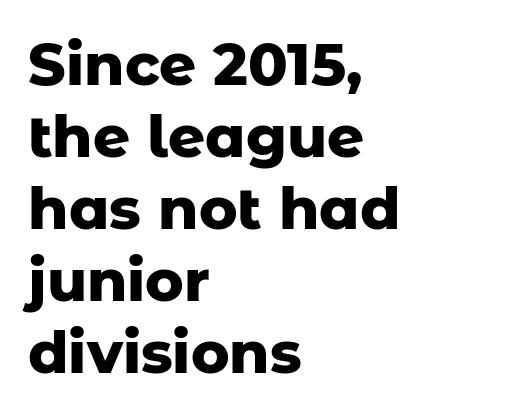
These lines are composed in type without serifs. Nope, not italic — everything's standing straight. The letterforms sit shoulder to shoulder at normal distance. Which margin do the lines hug? The left one — the right edge is uneven. The zone under the glyphs is completely vacant.
